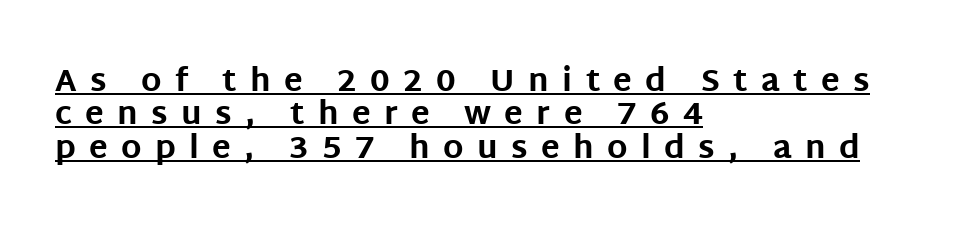
The image shows 31 px bold sans-serif type, upright; set left-aligned, tight line spacing (1.08x), unusually wide letter spacing (+0.43 em), underlined; low stroke contrast and a large x-height.
